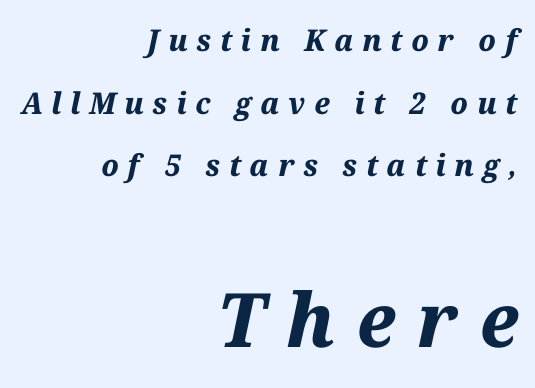
The image shows 75 px bold type, italic (leaning right); set right-aligned, loose line spacing (2.09x), unusually wide letter spacing (+0.29 em), not underlined; the second (bottom) block is 2.5x larger; medium stroke contrast and a medium x-height.
